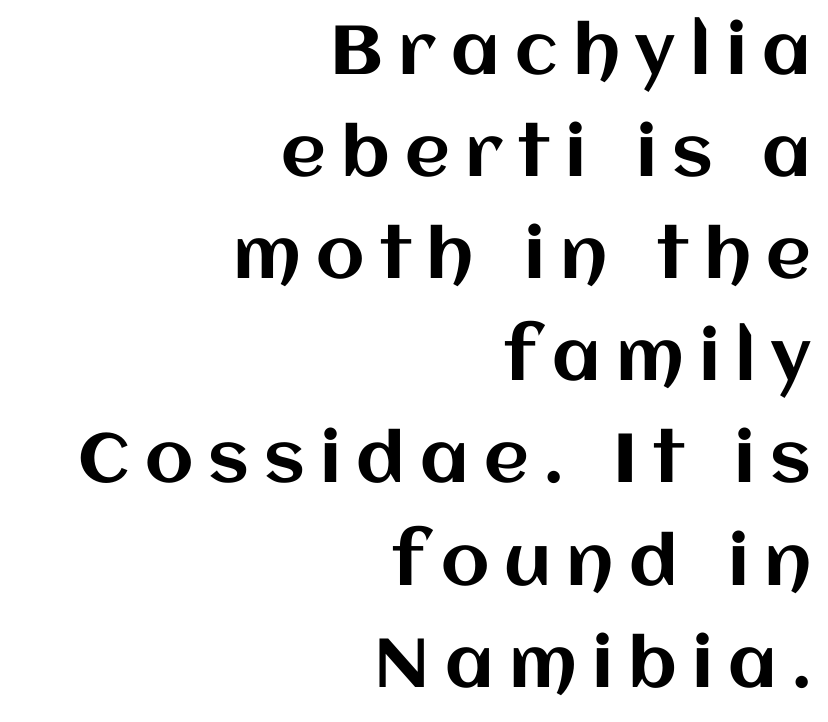
The image shows 69 px text type, upright; set right-aligned, normal line spacing (1.48x), unusually wide letter spacing (+0.22 em), not underlined; medium stroke contrast and a large x-height.
